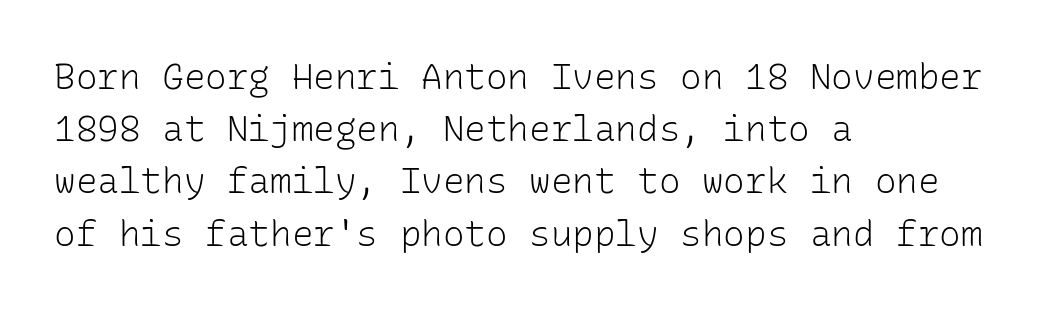
Q: Is the text bold? A: No.
Q: Is the text italic (slanted)? A: No, it is upright.
Q: Is the typeface a serif or a sans-serif typeface? A: Sans-serif.
Q: Is the text underlined? A: No.
Q: How is the paragraph aligned? A: Left-aligned.
Q: Is the spacing between letters normal or unusually wide? A: Normal.
Q: Is the spacing between lines tight, normal or loose? A: Normal.
Q: Width (condensed, normal, or wide)? A: Normal.
Q: Stroke contrast? A: Low.
Q: x-height? A: Medium.
Q: Monospaced? A: Yes.
